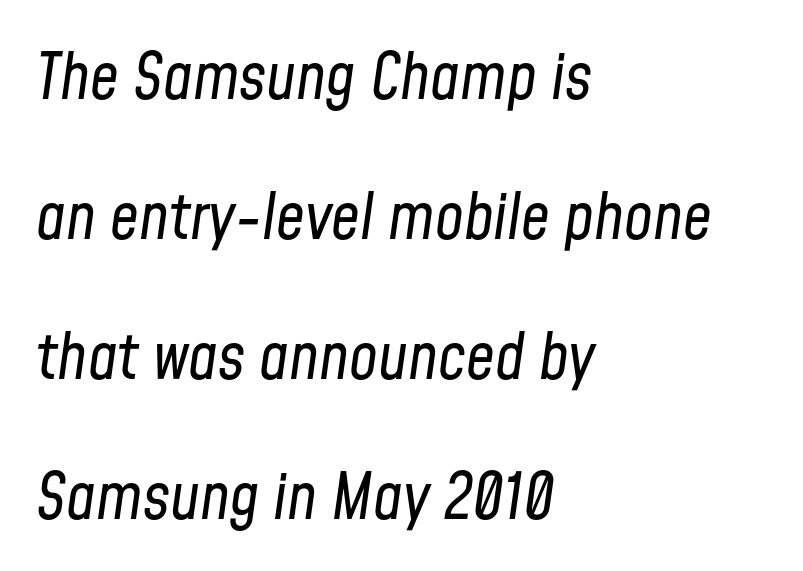
The image shows 64 px regular-weight, condensed type, italic (leaning right); set left-aligned, loose line spacing (2.19x), normal letter spacing, not underlined; low stroke contrast and a medium x-height.
